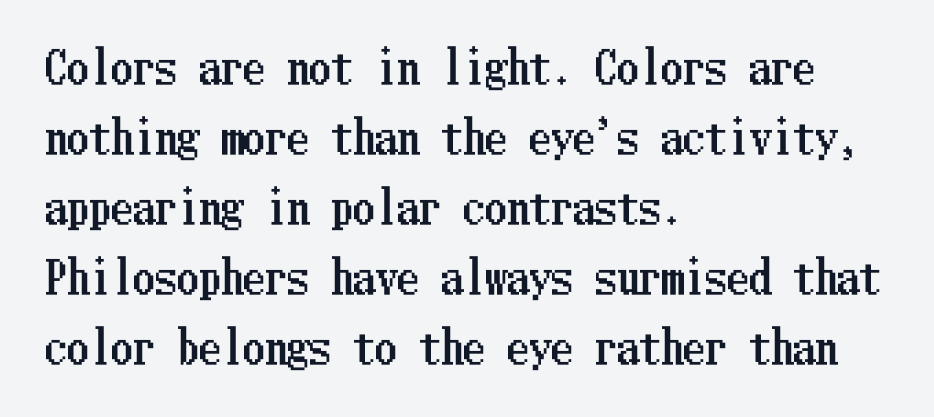
{"italic": "no", "width": "condensed", "stroke_contrast": "low", "x_height": "medium", "underline": "no", "align": "left", "line_spacing": "normal", "line_spacing_ratio": 1.59, "letter_spacing": "normal", "letter_spacing_em": 0.0, "glyph_px": 44}
